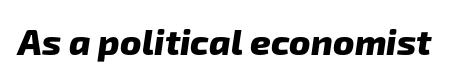
Q: Is the text bold? A: Yes.
Q: Is the typeface a serif or a sans-serif typeface? A: Sans-serif.
Q: Is the text underlined? A: No.
Q: Is the spacing between letters normal or unusually wide? A: Normal.
Q: Width (condensed, normal, or wide)? A: Normal.
Q: Stroke contrast? A: Low.
Q: x-height? A: Medium.
Q: Monospaced? A: No.
